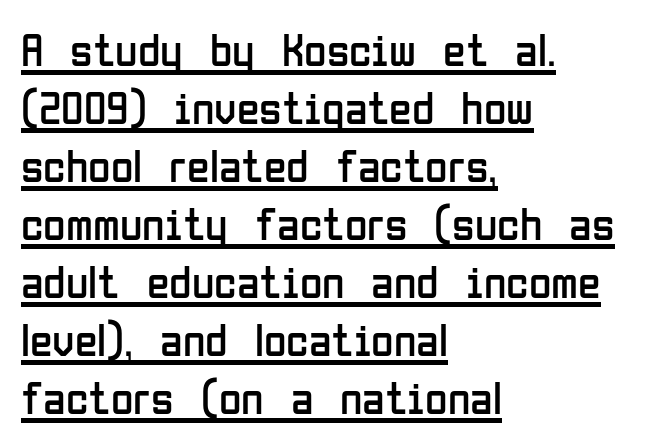
Notice how descenders clear the ascenders below comfortably — that's standard leading. The designer went with a sans here, leaving each stem footless. The passage is arranged the way most books set body copy — flush left. No italicization has been applied; the sample stays upright. Do the characters align in a grid? No, the font is proportional. Weight class: somewhere from thin through regular.
